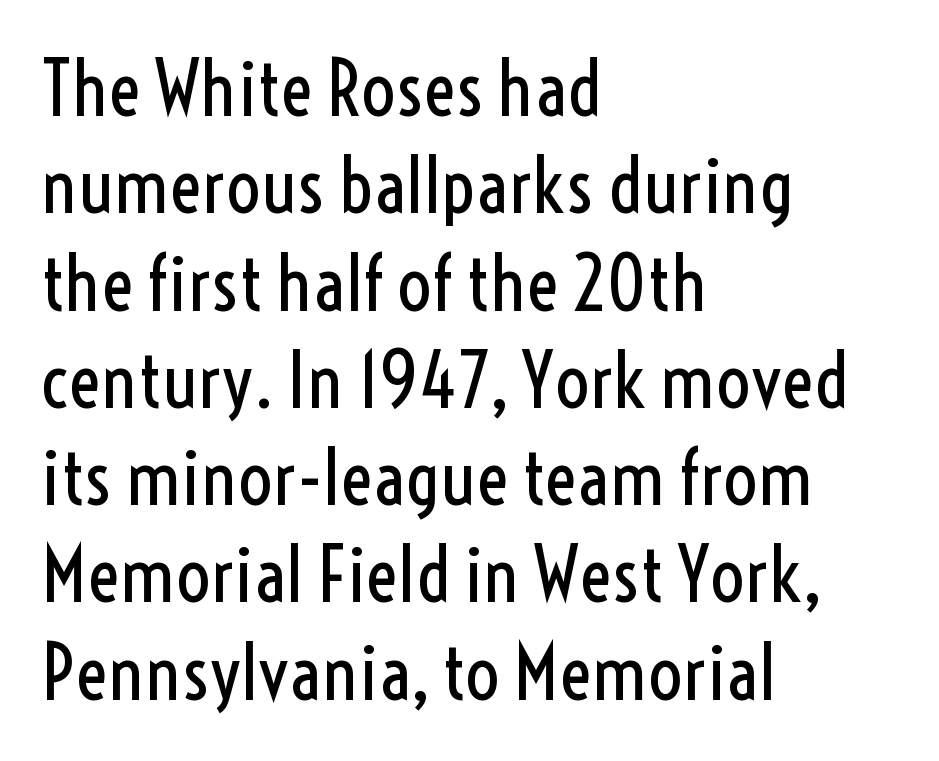
{"serif": "no", "italic": "no", "bold": "no", "weight": "regular", "width": "condensed", "x_height": "medium", "monospaced": "no", "underline": "no", "align": "left", "line_spacing": "normal", "line_spacing_ratio": 1.28, "letter_spacing": "normal", "letter_spacing_em": 0.0, "glyph_px": 76}
